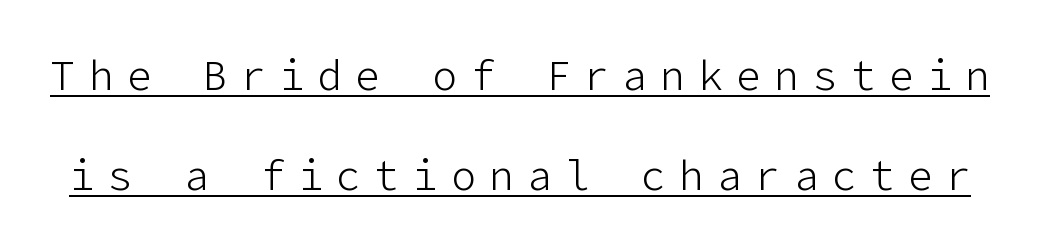
Compared with typical body copy, the letter spacing here is much looser. Stroke terminals: plain, sans-serif. The type sits square on the baseline with zero lean. This is underlined copy, the kind a proofreader might mark for attention. Quick note: interline space is abundant. Bold? No — there's no thickening of the strokes.
